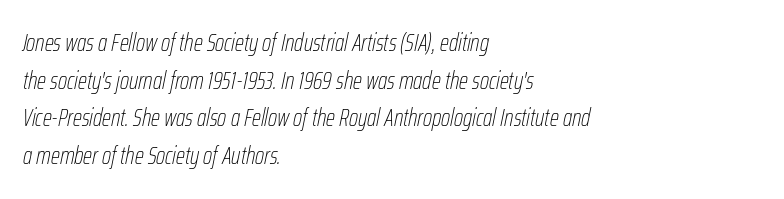
Q: Is the text bold? A: No.
Q: Is the text italic (slanted)? A: Yes, it leans right by about 12 degrees.
Q: Is the text underlined? A: No.
Q: How is the paragraph aligned? A: Left-aligned.
Q: Is the spacing between letters normal or unusually wide? A: Normal.
Q: Is the spacing between lines tight, normal or loose? A: Normal.
